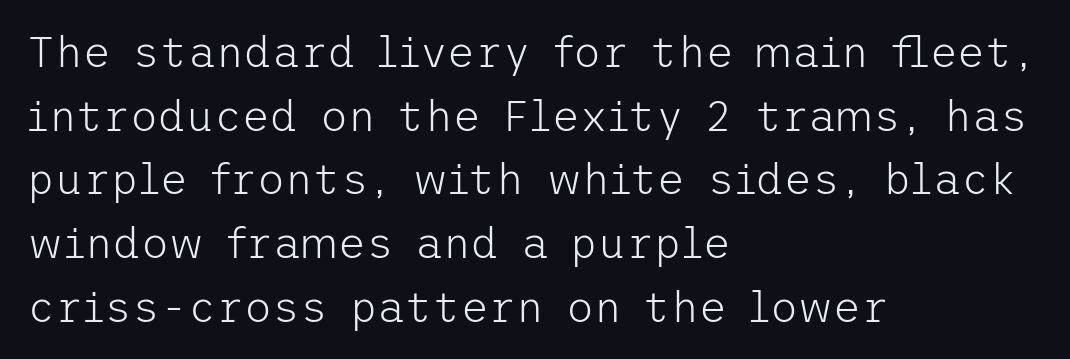
The image shows 43 px light sans-serif type, upright; set left-aligned, normal line spacing (1.48x), normal letter spacing, not underlined; low stroke contrast and a medium x-height.
